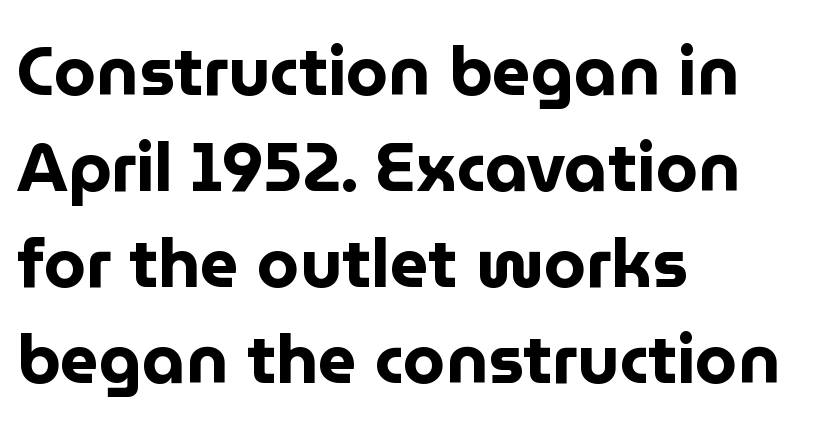
{"serif": "no", "italic": "no", "bold": "yes", "weight": "bold", "width": "normal", "stroke_contrast": "low", "x_height": "medium", "monospaced": "no", "underline": "no", "align": "left", "line_spacing": "normal", "line_spacing_ratio": 1.41, "letter_spacing": "normal", "letter_spacing_em": 0.0, "glyph_px": 68}
